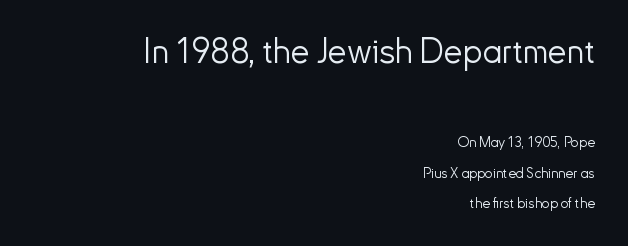
{"serif": "no", "italic": "no", "bold": "no", "weight": "light", "width": "normal", "stroke_contrast": "low", "x_height": "small", "monospaced": "no", "underline": "no", "align": "right", "line_spacing": "loose", "line_spacing_ratio": 2.18, "letter_spacing": "normal", "letter_spacing_em": 0.0, "larger_block": "first", "size_ratio": 2.43, "glyph_px": 34}
